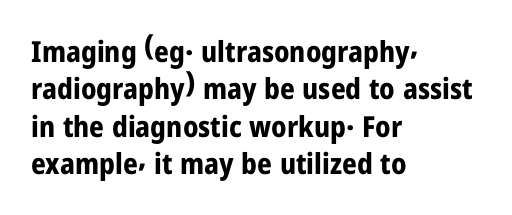
The image shows 29 px bold, condensed sans-serif type, upright; set left-aligned, normal line spacing (1.29x), normal letter spacing, not underlined; low stroke contrast and a medium x-height.
